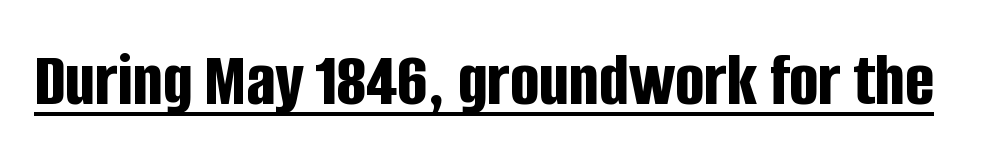
Q: Is the text bold? A: Yes.
Q: Is the text italic (slanted)? A: No, it is upright.
Q: Is the typeface a serif or a sans-serif typeface? A: Sans-serif.
Q: Is the text underlined? A: Yes.
Q: Is the spacing between letters normal or unusually wide? A: Normal.
Q: Width (condensed, normal, or wide)? A: Condensed.
Q: Stroke contrast? A: Low.
Q: x-height? A: Large.
Q: Monospaced? A: No.
